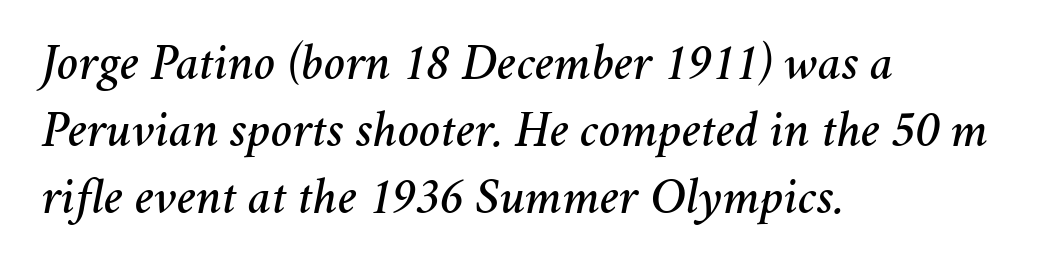
{"italic": "yes", "lean": "right", "slant_degrees": 11, "width": "normal", "stroke_contrast": "medium", "x_height": "medium", "monospaced": "no", "underline": "no", "align": "left", "line_spacing": "normal", "line_spacing_ratio": 1.31, "letter_spacing": "normal", "letter_spacing_em": 0.0, "glyph_px": 51}
